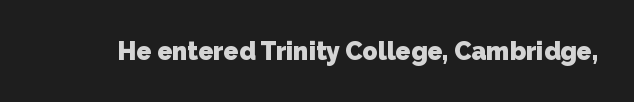
Q: Is the text bold? A: Yes.
Q: Is the text underlined? A: No.
Q: Is the spacing between letters normal or unusually wide? A: Normal.
